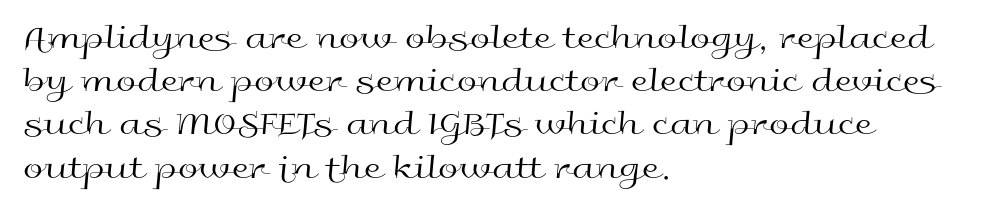
{"serif": "no", "italic": "no", "bold": "no", "weight": "regular", "width": "wide", "x_height": "medium", "monospaced": "no", "underline": "no", "align": "left", "line_spacing_ratio": 1.2, "letter_spacing": "normal", "letter_spacing_em": 0.0, "glyph_px": 36}
